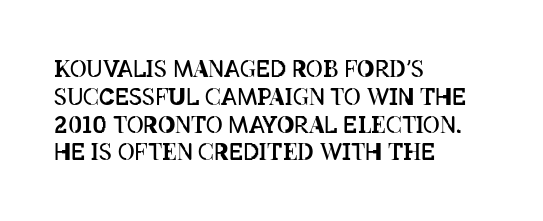
Q: Is the text bold? A: No.
Q: Is the text italic (slanted)? A: No, it is upright.
Q: Is the text underlined? A: No.
Q: How is the paragraph aligned? A: Left-aligned.
Q: Is the spacing between letters normal or unusually wide? A: Normal.
